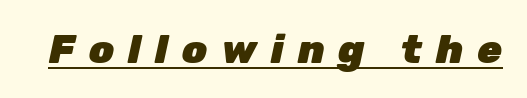
{"italic": "yes", "lean": "right", "slant_degrees": 12, "bold": "yes", "weight": "heavy", "width": "normal", "stroke_contrast": "low", "x_height": "medium", "monospaced": "no", "underline": "yes", "letter_spacing": "wide", "letter_spacing_em": 0.35, "glyph_px": 40}
